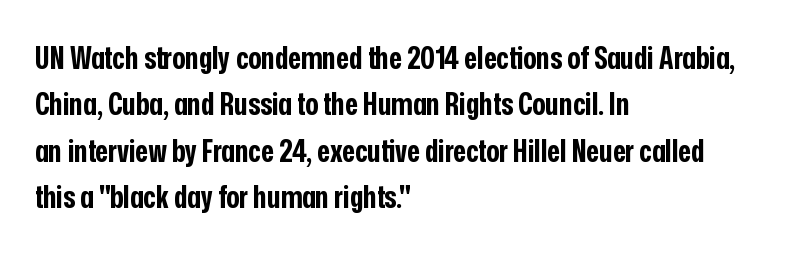
Plenty of ink on the page — the face is bold. Check where the strokes stop: nothing finishes them off — pure sans. Does the copy run flush right? No — it runs flush left. Each letter keeps its own natural width here, so spacing adapts to shape. Regular leading. Quick note: underline off.
